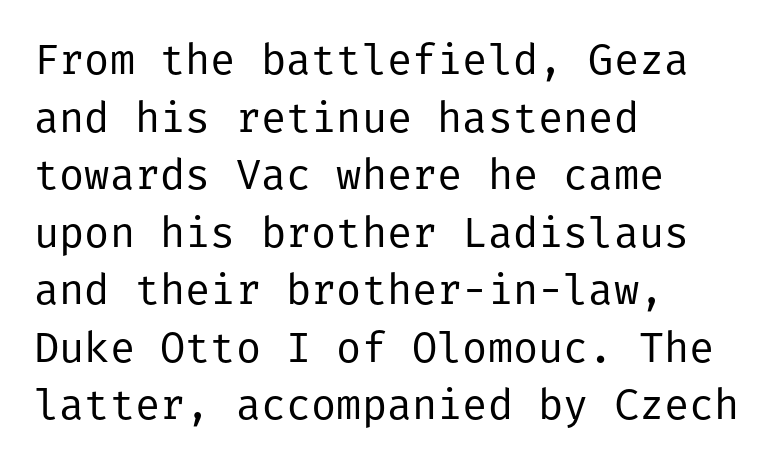
Q: Is the text bold? A: No.
Q: Is the text italic (slanted)? A: No, it is upright.
Q: Is the typeface a serif or a sans-serif typeface? A: Sans-serif.
Q: Is the text underlined? A: No.
Q: How is the paragraph aligned? A: Left-aligned.
Q: Is the spacing between letters normal or unusually wide? A: Normal.
Q: Is the spacing between lines tight, normal or loose? A: Normal.
Q: Width (condensed, normal, or wide)? A: Normal.
Q: Stroke contrast? A: Low.
Q: x-height? A: Medium.
